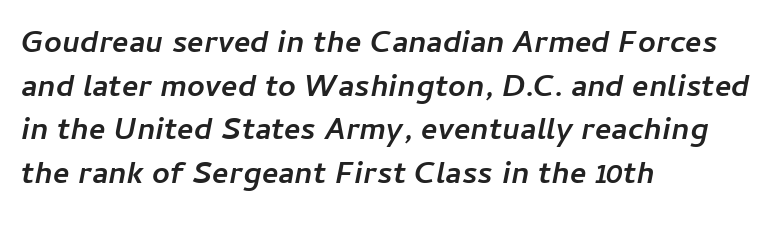
The image shows 31 px semibold type, italic (leaning right); set left-aligned, normal line spacing (1.41x), normal letter spacing, not underlined; low stroke contrast and a medium x-height.
